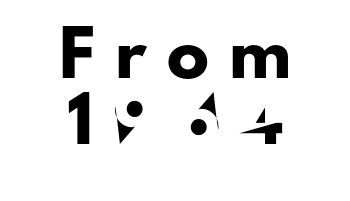
Q: Is the text italic (slanted)? A: No, it is upright.
Q: Is the typeface a serif or a sans-serif typeface? A: Sans-serif.
Q: Is the text underlined? A: No.
Q: Is the spacing between letters normal or unusually wide? A: Unusually wide.
Q: Is the spacing between lines tight, normal or loose? A: Normal.
Q: Width (condensed, normal, or wide)? A: Normal.
Q: Stroke contrast? A: Low.
Q: x-height? A: Small.
Q: Monospaced? A: No.
